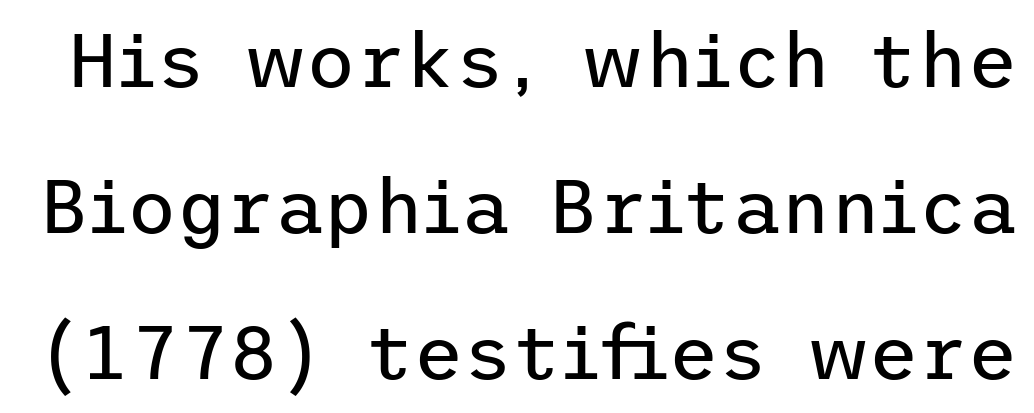
Just letters on the line, the space beneath them empty. Baseline-to-baseline distance is far greater than the letter height. A typesetter would call this zero additional tracking. No italicization has been applied; the sample stays upright. Font category for this specimen: sans-serif. The characters are drawn with everyday or finer stroke widths.
